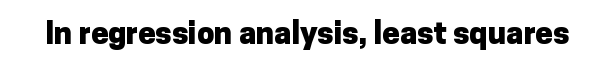
Think of a printed novel: that variable character pitch is what you see here. A roman cut, with each character standing at attention. The designer went with a sans here, leaving each stem footless. Anything drawn beneath the words? Only blank space. Characters follow at the spacing the type designer built in. The passage shown is emphatically bold.
